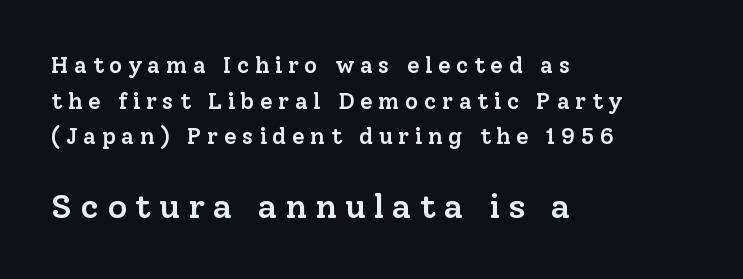
I'd call this a serif setting — the letters wear small feet. Style check: upright. Horizontally, the lines are justified to the leading edge only. Each new line begins a customary step beneath the previous one. A bit beefed up — I'd call it semibold rather than bold.
